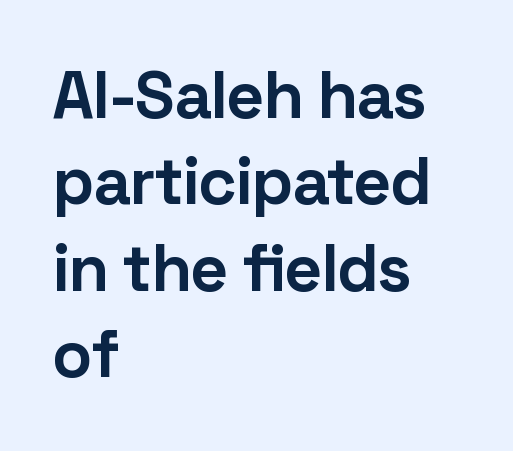
How heavy is the stroke? Heavy — this is a bold. This sample is left-justified, so line endings fall wherever the words run out. You could call the tracking neutral — neither tight nor loose. Note: no serifs on the glyphs. Underline: absent.
